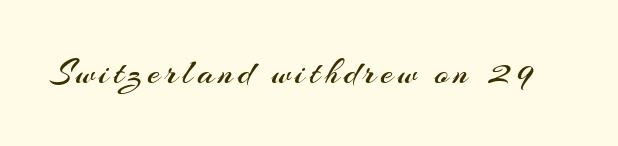
{"serif": "no", "bold": "no", "weight": "regular", "width": "normal", "stroke_contrast": "medium", "x_height": "small", "monospaced": "no", "underline": "no", "glyph_px": 36}
